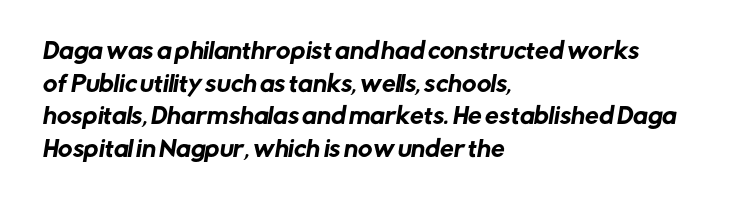
The image shows 22 px text type; set left-aligned, normal line spacing (1.48x), normal letter spacing, not underlined.
